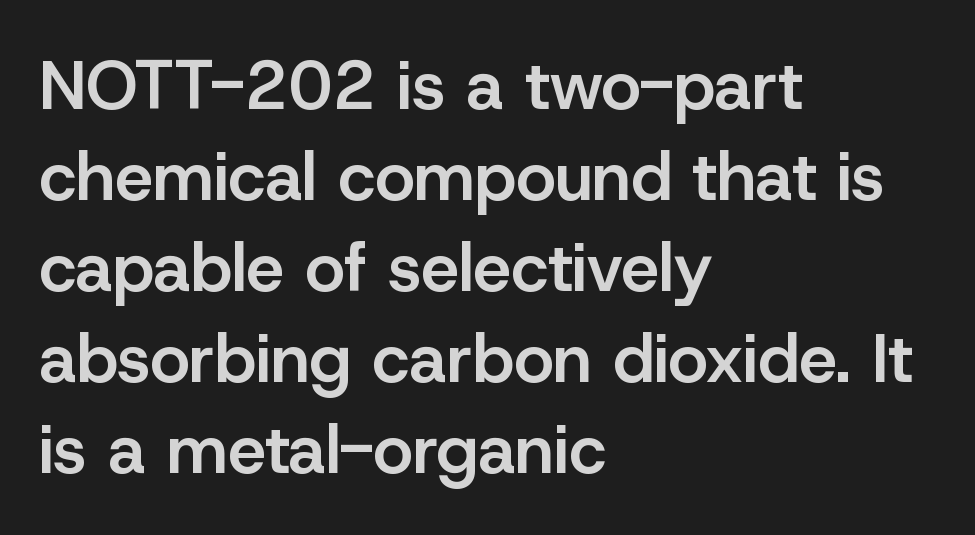
{"serif": "no", "italic": "no", "bold": "semi", "weight": "semibold", "width": "normal", "stroke_contrast": "low", "x_height": "medium", "monospaced": "no", "underline": "no", "align": "left", "line_spacing": "normal", "line_spacing_ratio": 1.34, "letter_spacing": "normal", "letter_spacing_em": 0.0, "glyph_px": 68}
